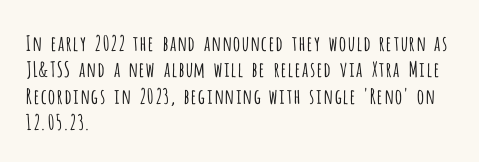
The image shows 21 px text type, upright; set left-aligned, normal line spacing (1.26x), normal letter spacing, not underlined.
